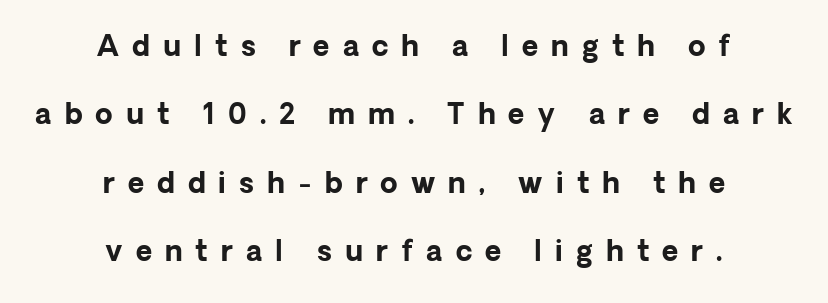
The image shows 28 px bold sans-serif type, upright; set centered, loose line spacing (2.44x), unusually wide letter spacing (+0.47 em), not underlined; low stroke contrast and a medium x-height.
